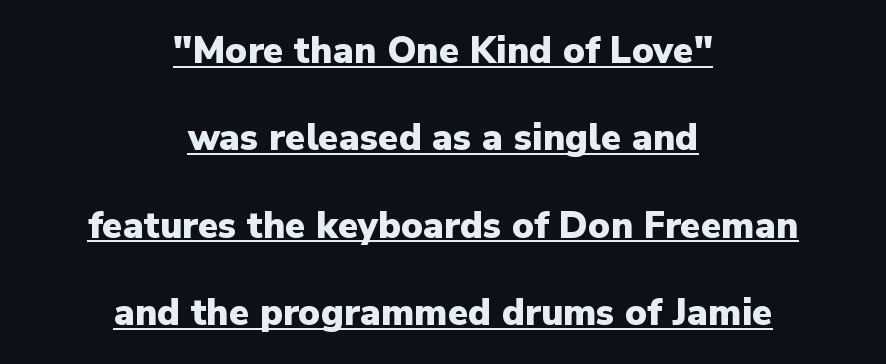
Q: Is the text bold? A: Yes.
Q: Is the text italic (slanted)? A: No, it is upright.
Q: Is the typeface a serif or a sans-serif typeface? A: Sans-serif.
Q: Is the text underlined? A: Yes.
Q: How is the paragraph aligned? A: Centered.
Q: Is the spacing between letters normal or unusually wide? A: Normal.
Q: Is the spacing between lines tight, normal or loose? A: Loose.
Q: Width (condensed, normal, or wide)? A: Normal.
Q: Stroke contrast? A: Low.
Q: x-height? A: Medium.
Q: Monospaced? A: No.
